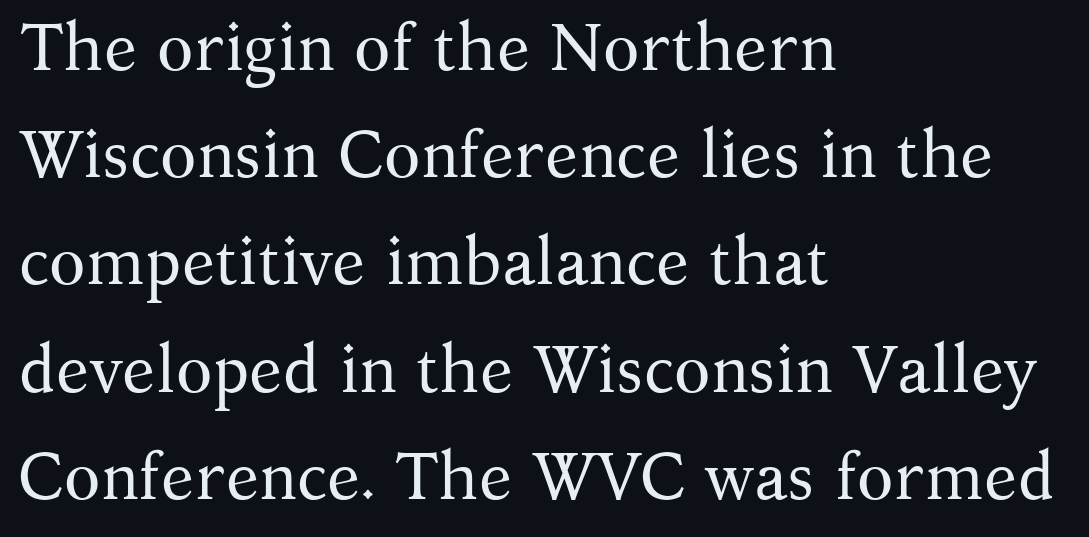
The image shows 67 px regular-weight serif type, upright; set left-aligned, normal line spacing (1.6x), normal letter spacing, not underlined; medium stroke contrast and a medium x-height.
